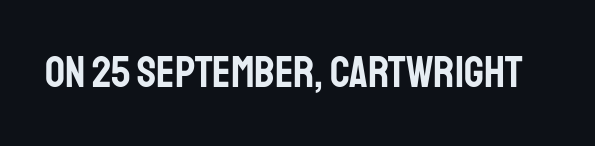
{"serif": "no", "italic": "no", "width": "condensed", "stroke_contrast": "low", "x_height": "large", "monospaced": "no", "underline": "no", "letter_spacing": "normal", "letter_spacing_em": 0.0, "glyph_px": 44}
